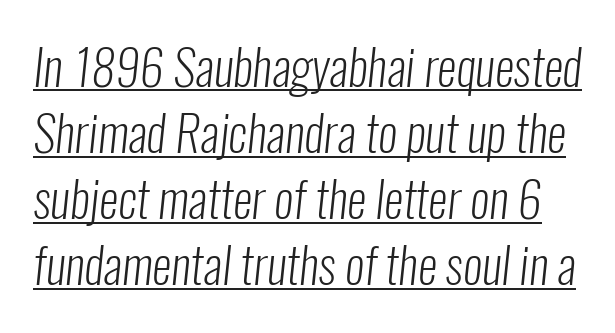
The image shows 49 px light, condensed sans-serif type; set normal line spacing (1.35x), normal letter spacing, underlined; low stroke contrast and a medium x-height.
